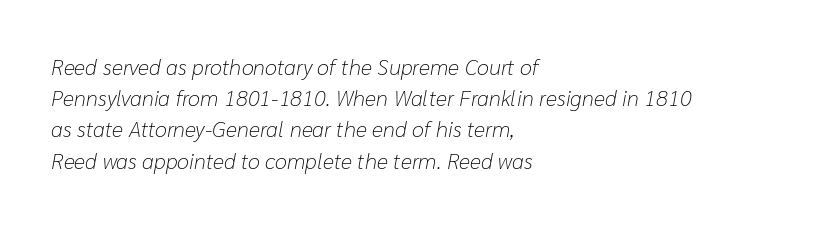
Q: Is the text bold? A: No.
Q: Is the text italic (slanted)? A: Yes, it leans right by about 10 degrees.
Q: Is the text underlined? A: No.
Q: How is the paragraph aligned? A: Left-aligned.
Q: Is the spacing between letters normal or unusually wide? A: Normal.
Q: Is the spacing between lines tight, normal or loose? A: Normal.
